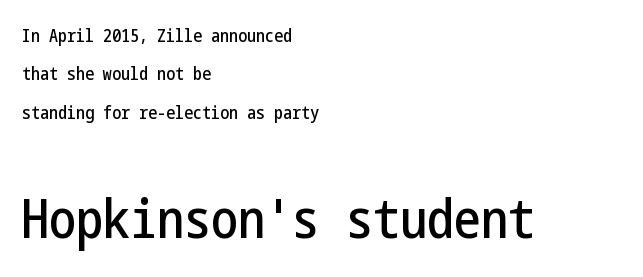
Designer's note — italics off, roman on. Stroke terminals: plain, sans-serif. Notice the wide empty band between every row — that's loose leading. Short note: letters normally spaced. Small over large — that's the arrangement of the two blocks here.
